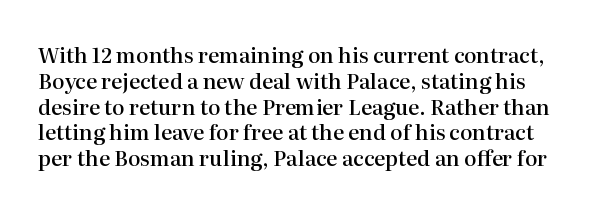
Q: Is the text bold? A: Semi-bold.
Q: Is the text italic (slanted)? A: No, it is upright.
Q: Is the text underlined? A: No.
Q: Is the spacing between letters normal or unusually wide? A: Normal.
